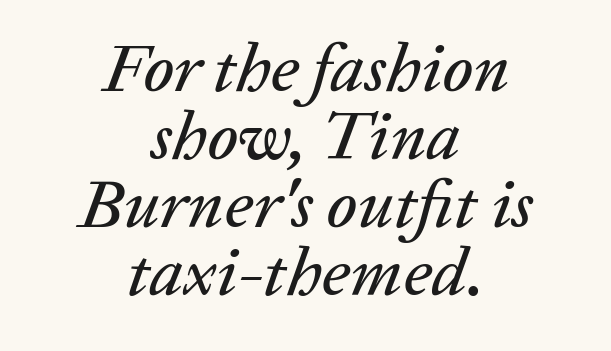
The image shows 68 px text type, italic (leaning right); set centered, tight line spacing (1.0x), normal letter spacing, not underlined; low stroke contrast and a medium x-height.
